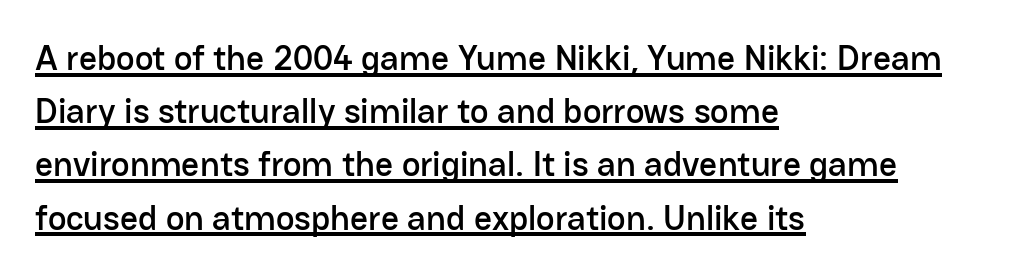
Q: Is the text italic (slanted)? A: No, it is upright.
Q: Is the typeface a serif or a sans-serif typeface? A: Sans-serif.
Q: Is the text underlined? A: Yes.
Q: How is the paragraph aligned? A: Left-aligned.
Q: Is the spacing between letters normal or unusually wide? A: Normal.
Q: Is the spacing between lines tight, normal or loose? A: Normal.
Q: Width (condensed, normal, or wide)? A: Normal.
Q: Stroke contrast? A: Low.
Q: x-height? A: Medium.
Q: Monospaced? A: No.
